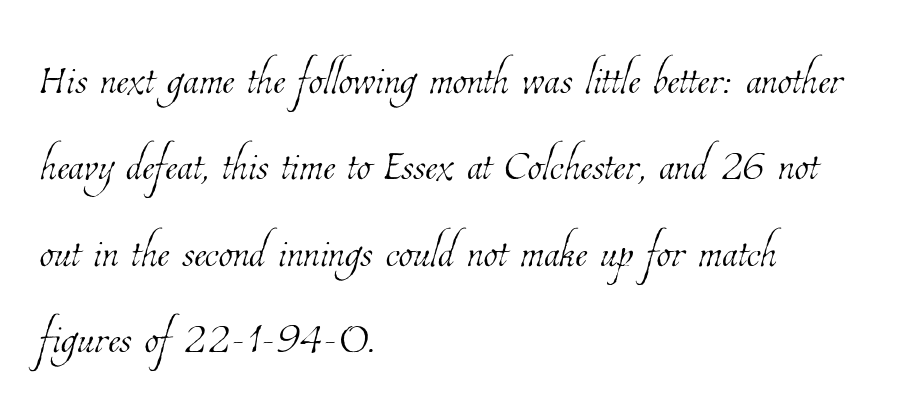
The image shows 58 px thin, condensed type; set left-aligned, normal line spacing (1.49x), normal letter spacing, not underlined; low stroke contrast and a medium x-height.
